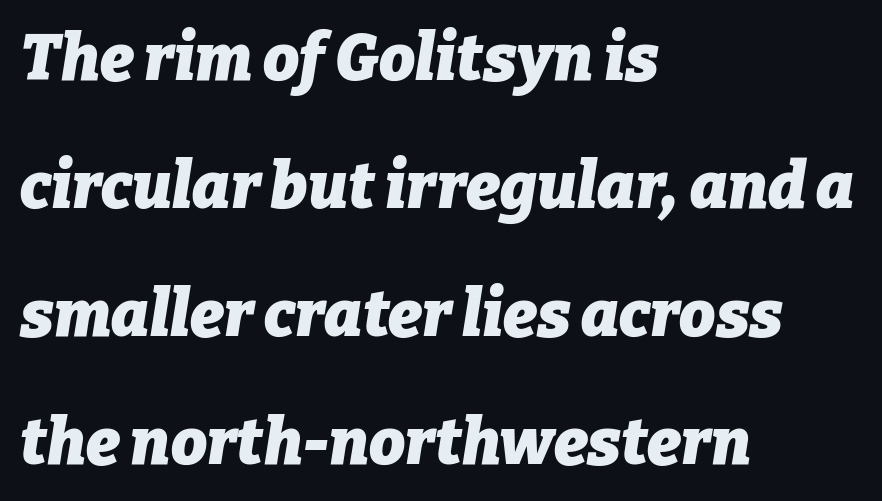
{"italic": "yes", "lean": "right", "slant_degrees": 9, "bold": "yes", "weight": "heavy", "width": "normal", "stroke_contrast": "low", "x_height": "medium", "monospaced": "no", "underline": "no", "align": "left", "line_spacing": "loose", "line_spacing_ratio": 2.0, "letter_spacing": "normal", "letter_spacing_em": 0.0, "glyph_px": 64}
